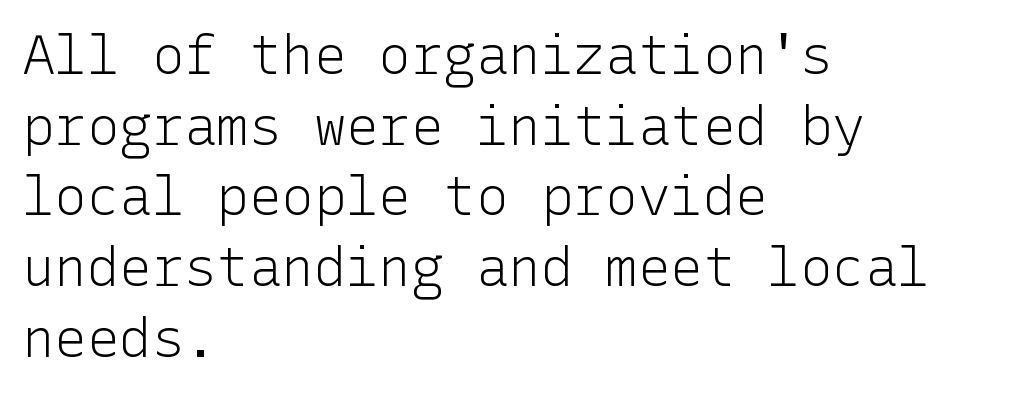
The image shows 54 px light sans-serif type, upright; set left-aligned, normal line spacing (1.31x), normal letter spacing, not underlined; low stroke contrast and a medium x-height.
